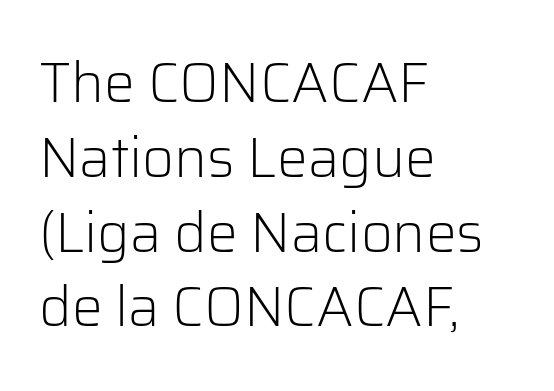
The image shows 55 px light sans-serif type, upright; set left-aligned, normal line spacing (1.36x), normal letter spacing, not underlined; low stroke contrast and a medium x-height.
